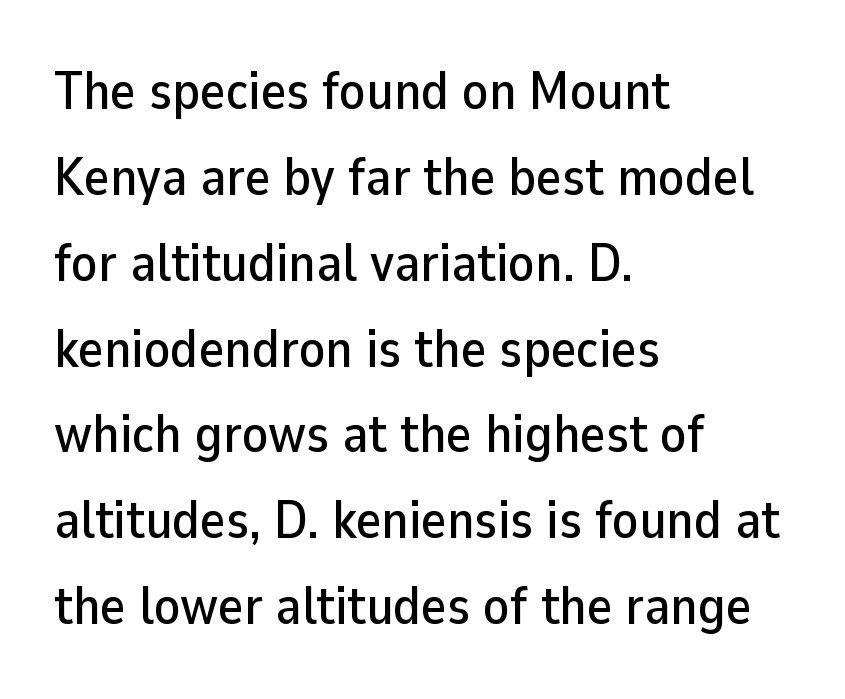
Q: Is the text italic (slanted)? A: No, it is upright.
Q: Is the typeface a serif or a sans-serif typeface? A: Sans-serif.
Q: Is the text underlined? A: No.
Q: How is the paragraph aligned? A: Left-aligned.
Q: Is the spacing between letters normal or unusually wide? A: Normal.
Q: Is the spacing between lines tight, normal or loose? A: Normal.
Q: Width (condensed, normal, or wide)? A: Normal.
Q: Stroke contrast? A: Low.
Q: x-height? A: Medium.
Q: Monospaced? A: No.
